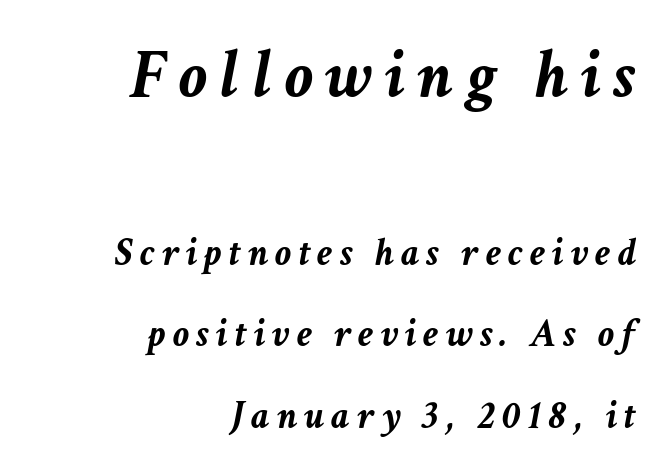
{"italic": "yes", "lean": "right", "slant_degrees": 11, "bold": "yes", "weight": "semibold", "width": "normal", "stroke_contrast": "low", "x_height": "medium", "monospaced": "no", "underline": "no", "align": "right", "line_spacing": "loose", "line_spacing_ratio": 2.04, "larger_block": "first", "size_ratio": 1.75, "glyph_px": 70}
